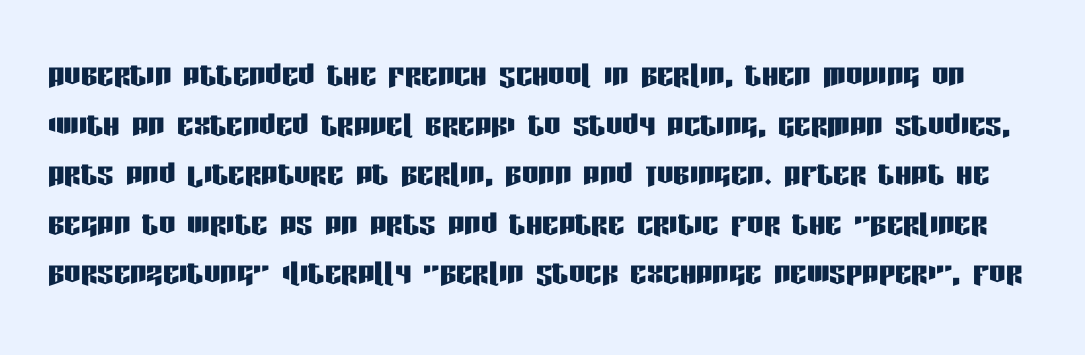
Quick note: underline off. Observe the absence of serifs on each vertical stroke in this sample. Inter-character spacing is left at the font's built-in metrics. Looks like regular typesetting: each glyph gets only the width it needs.
